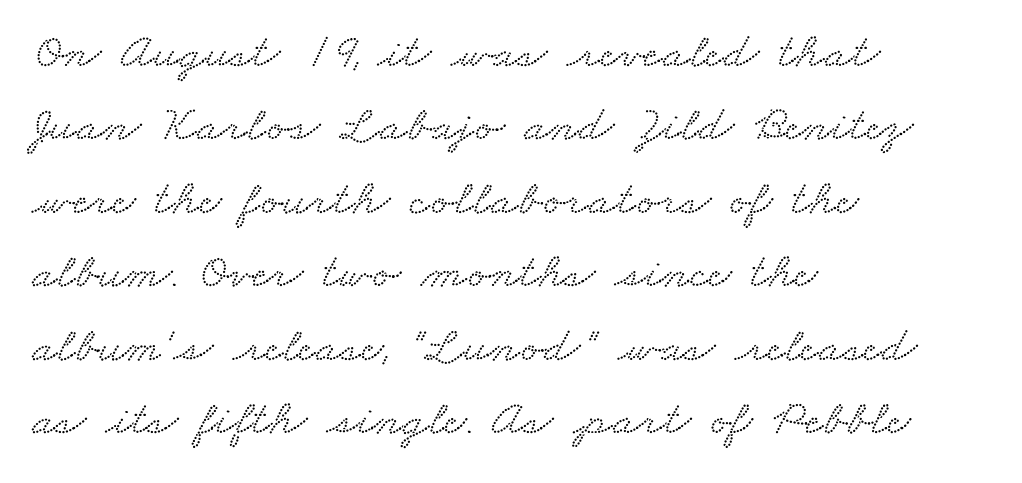
The image shows 50 px wide serif type; set left-aligned, normal line spacing (1.47x), normal letter spacing, not underlined; low stroke contrast and a small x-height.
